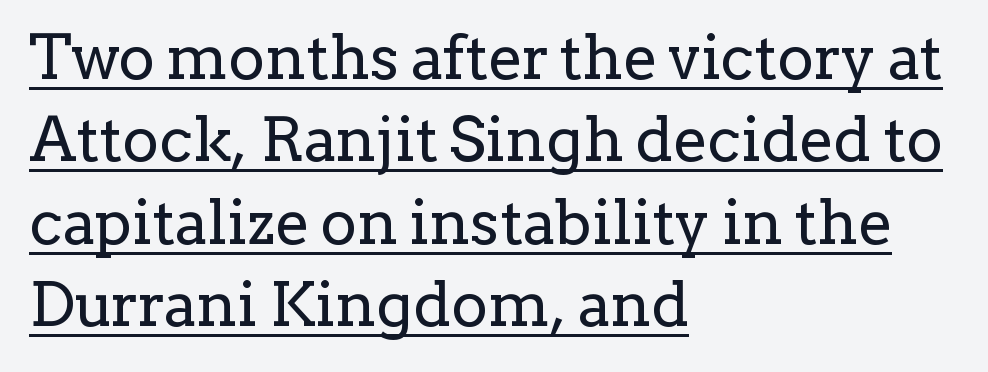
The horizontal fit of the characters is conventional and even. One-word summary of the alignment: left. Do the characters align in a grid? No, the font is proportional. Upright lettering throughout. Vertical spacing — default.
